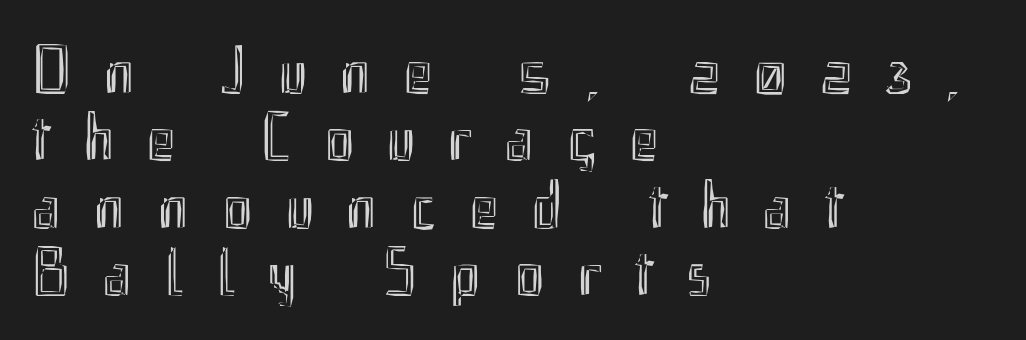
Q: Is the text italic (slanted)? A: No, it is upright.
Q: Is the text underlined? A: No.
Q: How is the paragraph aligned? A: Left-aligned.
Q: Is the spacing between letters normal or unusually wide? A: Unusually wide.
Q: Is the spacing between lines tight, normal or loose? A: Tight.
Q: Width (condensed, normal, or wide)? A: Condensed.
Q: x-height? A: Small.
Q: Monospaced? A: No.
